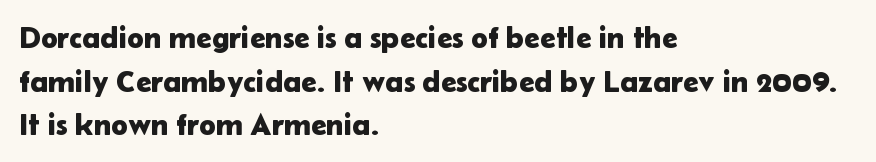
A typesetter would call this leading conventional body-copy spacing. The gaps between neighbouring characters are ordinary and unremarkable. Teacher's note: observe the even left margin — that is flush-left alignment. The passage shown is typed in a proportional face where columns would drift.
